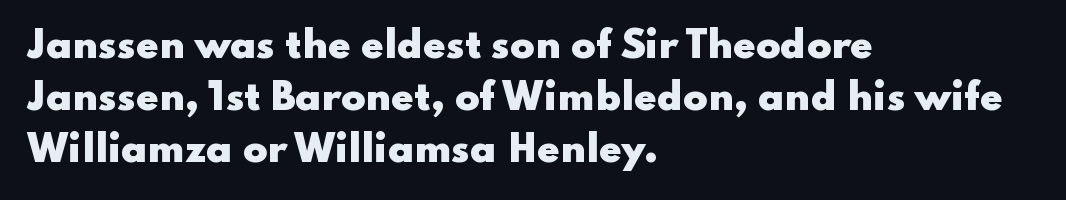
Descenders hang freely into open space. Do the characters align in a grid? No, the font is proportional. This sample uses plain, unmodified letter spacing. Look at the bottom of the vertical strokes: they stop flat, with no serifs. Characters remain perfectly vertical along every line.
